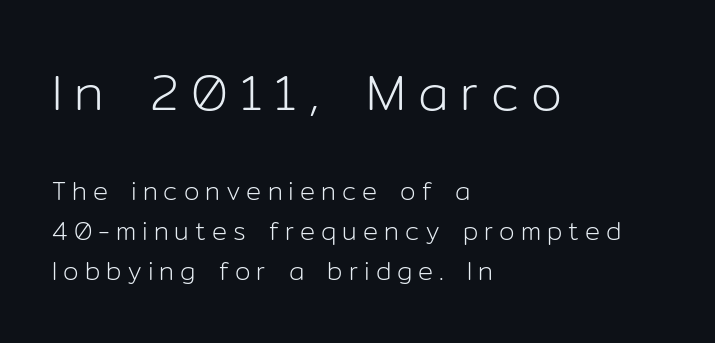
{"serif": "no", "italic": "no", "bold": "no", "weight": "light", "width": "normal", "stroke_contrast": "low", "x_height": "medium", "monospaced": "no", "underline": "no", "align": "left", "line_spacing": "normal", "line_spacing_ratio": 1.59, "letter_spacing": "wide", "letter_spacing_em": 0.24, "larger_block": "first", "size_ratio": 2.0, "glyph_px": 50}
